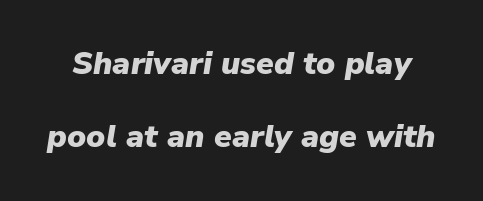
{"italic": "yes", "lean": "right", "slant_degrees": 9, "bold": "yes", "weight": "heavy", "width": "normal", "stroke_contrast": "low", "x_height": "medium", "monospaced": "no", "underline": "no", "line_spacing": "loose", "line_spacing_ratio": 2.29, "letter_spacing": "normal", "letter_spacing_em": 0.0, "glyph_px": 32}
